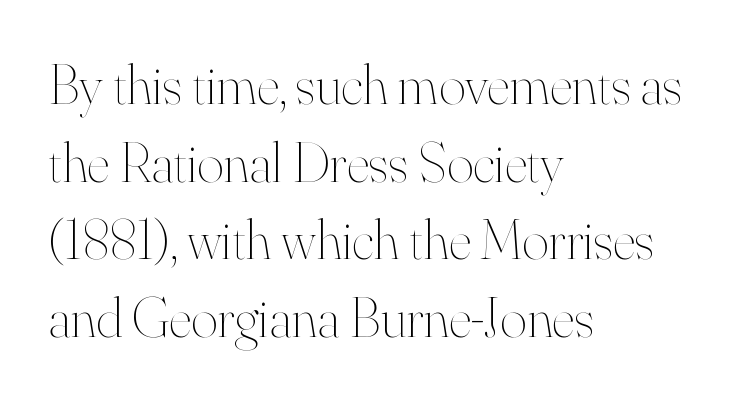
{"italic": "no", "bold": "no", "weight": "thin", "width": "normal", "stroke_contrast": "high", "x_height": "small", "monospaced": "no", "underline": "no", "align": "left", "line_spacing": "normal", "line_spacing_ratio": 1.36, "letter_spacing": "normal", "letter_spacing_em": 0.0, "glyph_px": 57}
